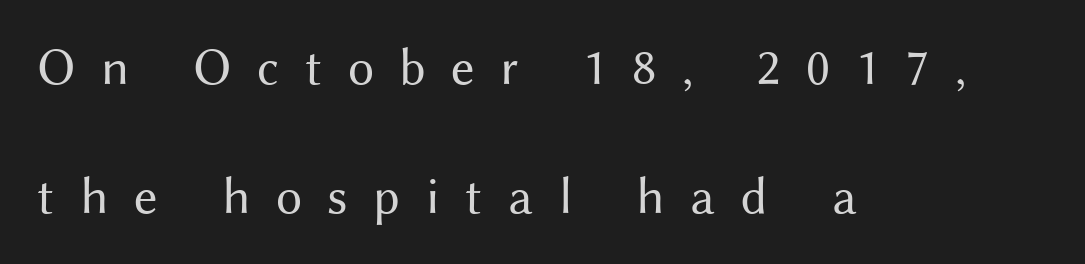
{"serif": "no", "italic": "no", "bold": "no", "weight": "regular", "width": "normal", "stroke_contrast": "medium", "x_height": "medium", "monospaced": "no", "underline": "no", "align": "left", "line_spacing": "loose", "line_spacing_ratio": 2.49, "letter_spacing": "wide", "letter_spacing_em": 0.49, "glyph_px": 52}
